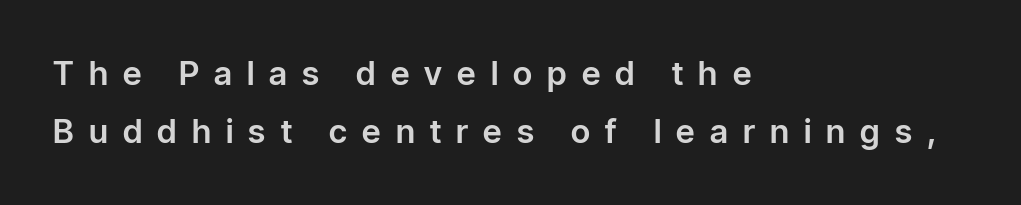
In terms of letterspacing, this is a distinctly airy, spread setting. The face used here is proportionally spaced, like ordinary book or web type. If you drew a line through each stem, it would be perfectly vertical. In CSS terms this would be text-align: left. Type without underlining. Type style note: lacks serifs.
